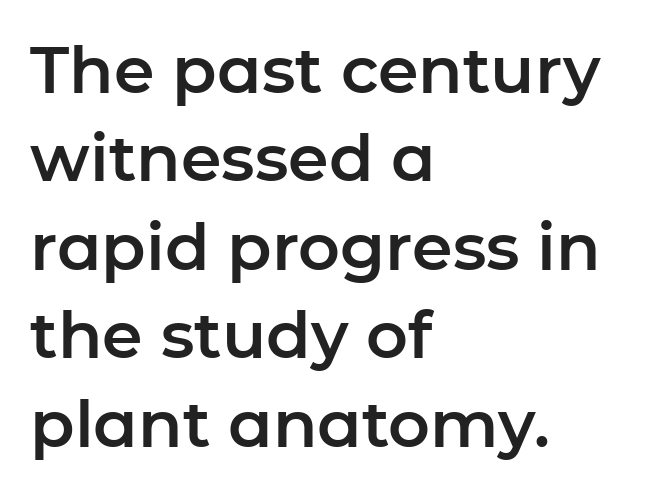
Inter-character spacing is left at the font's built-in metrics. The lines in this sample share a left origin and differ only in where they stop. A roman cut, with each character standing at attention. The rendering shows plain stroke endings on the letterforms — a sans-serif design. Type without underlining.
